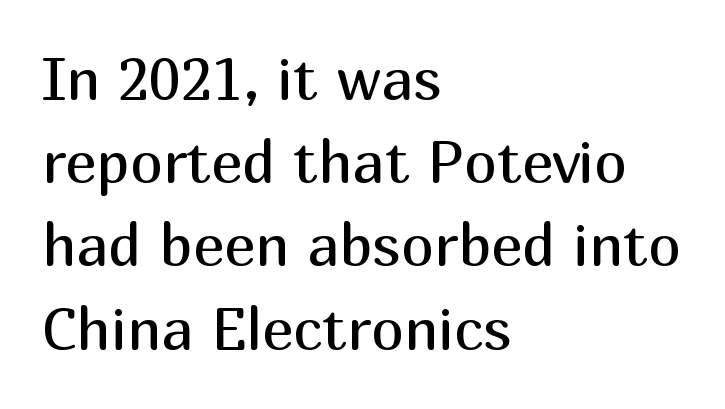
Q: Is the text bold? A: No.
Q: Is the text italic (slanted)? A: No, it is upright.
Q: Is the typeface a serif or a sans-serif typeface? A: Sans-serif.
Q: Is the text underlined? A: No.
Q: How is the paragraph aligned? A: Left-aligned.
Q: Is the spacing between letters normal or unusually wide? A: Normal.
Q: Is the spacing between lines tight, normal or loose? A: Normal.
Q: Width (condensed, normal, or wide)? A: Normal.
Q: Stroke contrast? A: Medium.
Q: x-height? A: Medium.
Q: Monospaced? A: No.
